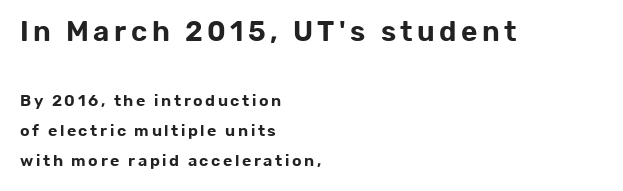
Letters rest on an invisible, unmarked baseline. All the whitespace from short lines collects on the right. The specimen reads as upright at a glance. Of the two passages, the one on top uses the larger point size. What kind of face is this? One without serifs — a sans. Each letter keeps its own natural width here, so spacing adapts to shape.
